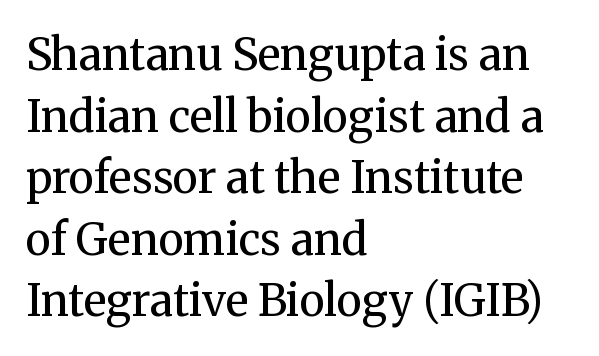
The image shows 44 px regular-weight serif type, upright; set left-aligned, normal line spacing (1.4x), normal letter spacing, not underlined; medium stroke contrast and a medium x-height.
